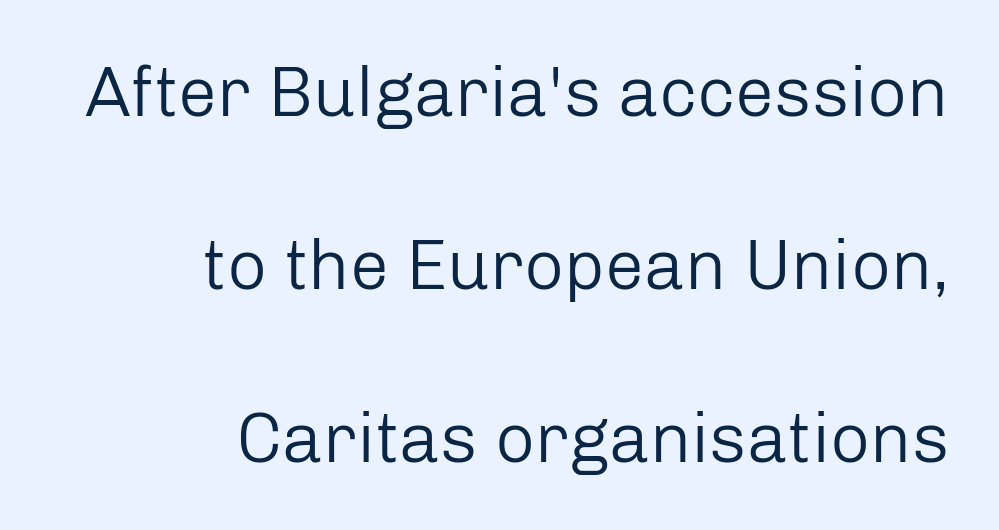
{"serif": "no", "italic": "no", "bold": "no", "weight": "regular", "width": "normal", "stroke_contrast": "low", "x_height": "medium", "monospaced": "no", "underline": "no", "align": "right", "line_spacing": "loose", "line_spacing_ratio": 2.47, "letter_spacing": "normal", "letter_spacing_em": 0.0, "glyph_px": 70}
